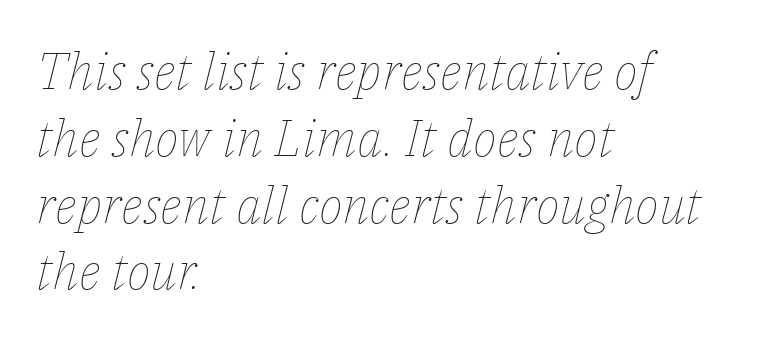
Q: Is the text bold? A: No.
Q: Is the text italic (slanted)? A: Yes, it leans right by about 14 degrees.
Q: Is the text underlined? A: No.
Q: How is the paragraph aligned? A: Left-aligned.
Q: Is the spacing between letters normal or unusually wide? A: Normal.
Q: Is the spacing between lines tight, normal or loose? A: Normal.
Q: Width (condensed, normal, or wide)? A: Normal.
Q: Stroke contrast? A: Low.
Q: x-height? A: Medium.
Q: Monospaced? A: No.
